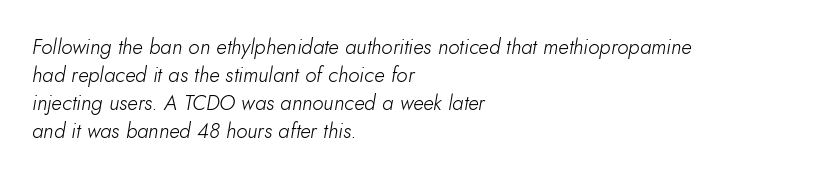
Stems here are at most as thick as an everyday book face. Does the copy run flush right? No — it runs flush left. Vertically, the passage feels balanced, rows spaced as you'd expect. Words appear dense and cohesive because spacing is normal. Characters are canted at an angle relative to the baseline's perpendicular.
